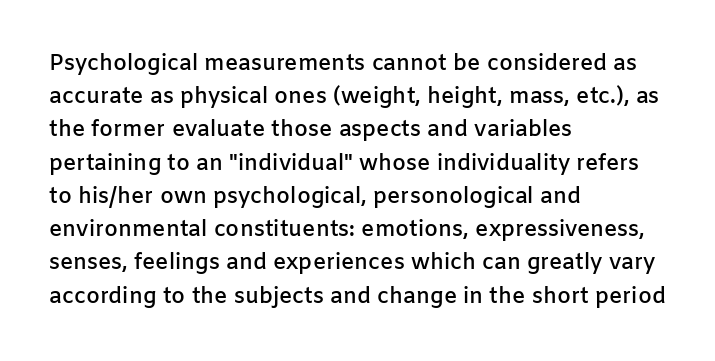
The image shows 22 px text type, upright; set left-aligned, normal line spacing (1.51x), normal letter spacing, not underlined.
